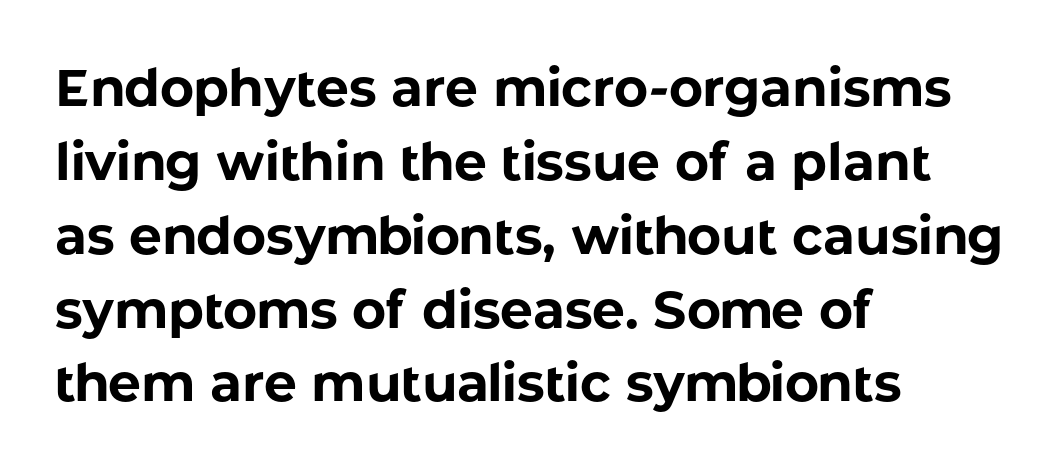
Q: Is the text bold? A: Yes.
Q: Is the text italic (slanted)? A: No, it is upright.
Q: Is the typeface a serif or a sans-serif typeface? A: Sans-serif.
Q: Is the text underlined? A: No.
Q: How is the paragraph aligned? A: Left-aligned.
Q: Is the spacing between letters normal or unusually wide? A: Normal.
Q: Is the spacing between lines tight, normal or loose? A: Normal.
Q: Width (condensed, normal, or wide)? A: Normal.
Q: Stroke contrast? A: Low.
Q: x-height? A: Medium.
Q: Monospaced? A: No.
